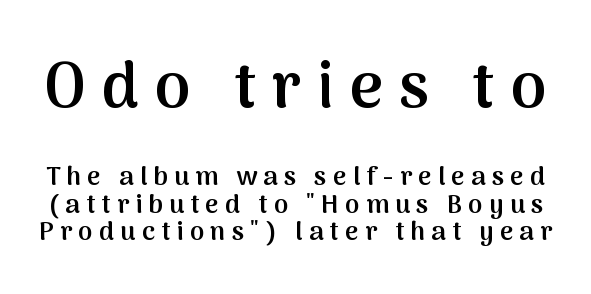
The image shows 64 px semibold sans-serif type, upright; set tight line spacing (1.06x), unusually wide letter spacing (+0.24 em), not underlined; the first (top) block is 2.46x larger; medium stroke contrast and a medium x-height.
